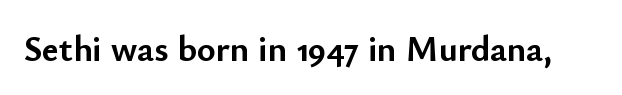
{"serif": "no", "italic": "no", "bold": "yes", "weight": "semibold", "width": "normal", "stroke_contrast": "low", "x_height": "small", "monospaced": "no", "underline": "no", "letter_spacing": "normal", "letter_spacing_em": 0.0, "glyph_px": 36}
